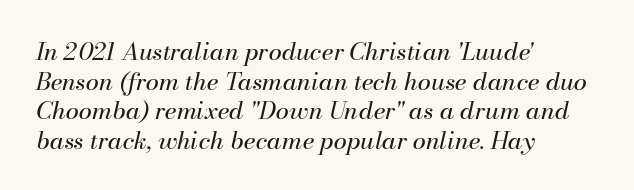
Q: Is the text bold? A: No.
Q: Is the text italic (slanted)? A: Yes, it leans right by about 13 degrees.
Q: Is the text underlined? A: No.
Q: How is the paragraph aligned? A: Left-aligned.
Q: Is the spacing between letters normal or unusually wide? A: Normal.
